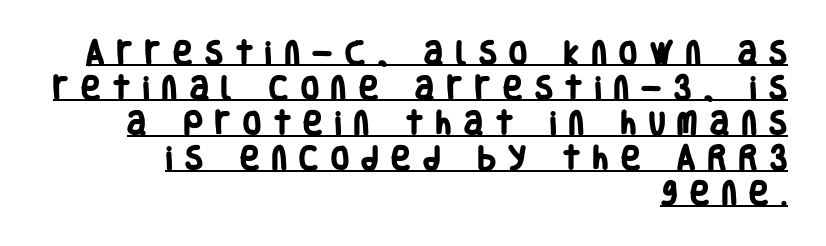
{"bold": "yes", "underline": "yes", "align": "right", "line_spacing": "normal", "line_spacing_ratio": 1.35, "letter_spacing": "wide", "letter_spacing_em": 0.49, "glyph_px": 26}
